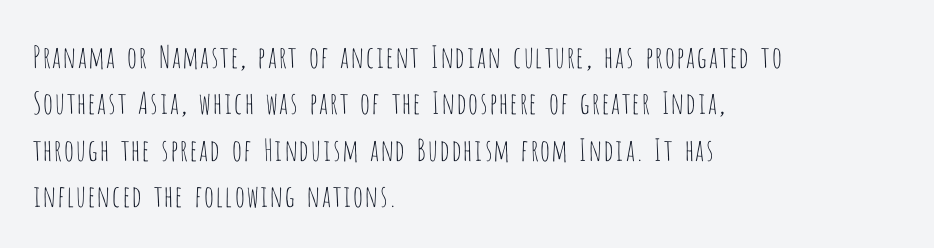
{"serif": "no", "italic": "no", "bold": "no", "weight": "thin", "width": "condensed", "stroke_contrast": "low", "x_height": "large", "monospaced": "no", "underline": "no", "align": "left", "line_spacing": "normal", "line_spacing_ratio": 1.55, "letter_spacing": "normal", "letter_spacing_em": 0.0, "glyph_px": 30}
